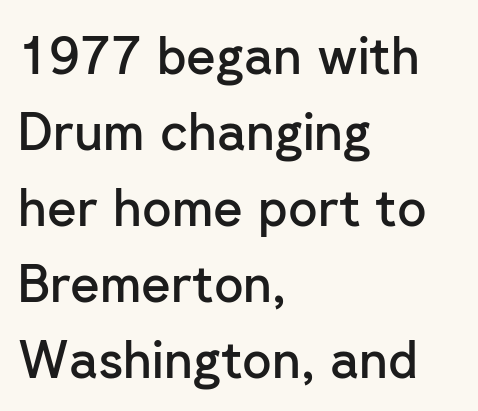
Q: Is the text bold? A: Semi-bold.
Q: Is the text italic (slanted)? A: No, it is upright.
Q: Is the typeface a serif or a sans-serif typeface? A: Sans-serif.
Q: Is the text underlined? A: No.
Q: How is the paragraph aligned? A: Left-aligned.
Q: Is the spacing between letters normal or unusually wide? A: Normal.
Q: Is the spacing between lines tight, normal or loose? A: Normal.
Q: Width (condensed, normal, or wide)? A: Normal.
Q: Stroke contrast? A: Low.
Q: x-height? A: Medium.
Q: Monospaced? A: No.
